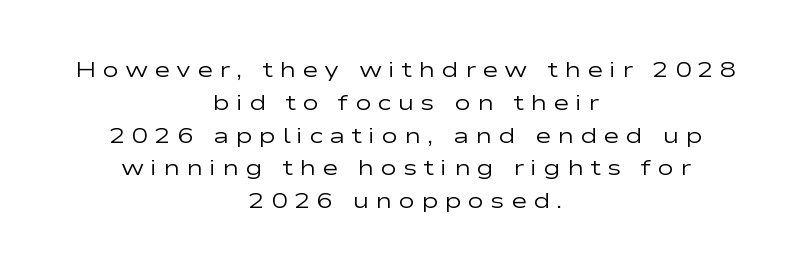
Q: Is the text bold? A: No.
Q: Is the text italic (slanted)? A: No, it is upright.
Q: Is the text underlined? A: No.
Q: How is the paragraph aligned? A: Centered.
Q: Is the spacing between letters normal or unusually wide? A: Unusually wide.
Q: Is the spacing between lines tight, normal or loose? A: Normal.
